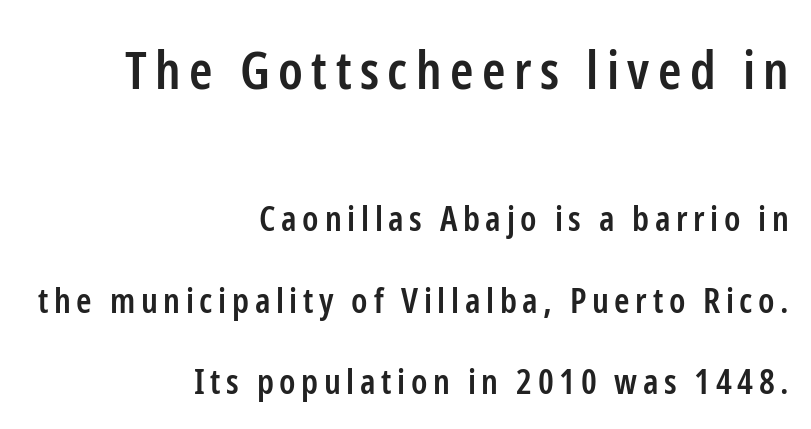
The image shows 53 px semibold, condensed sans-serif type, upright; set right-aligned, loose line spacing (2.32x), not underlined; the first (top) block is 1.51x larger; low stroke contrast and a medium x-height.
